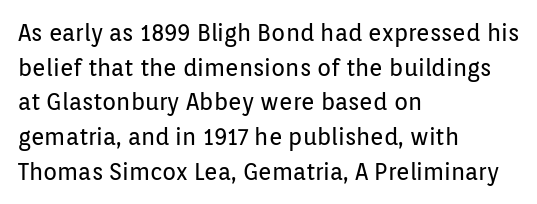
{"italic": "no", "bold": "no", "underline": "no", "align": "left", "line_spacing": "normal", "line_spacing_ratio": 1.51, "letter_spacing": "normal", "letter_spacing_em": 0.0, "glyph_px": 23}
